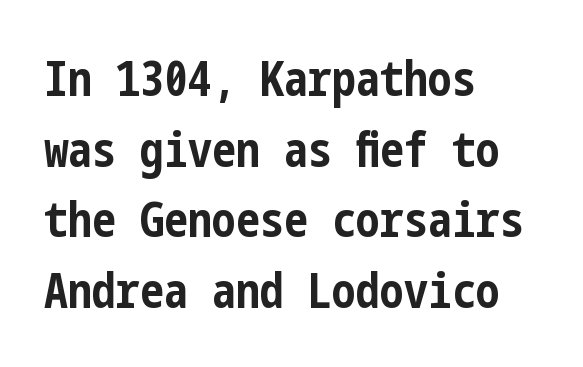
Q: Is the text bold? A: Yes.
Q: Is the text italic (slanted)? A: No, it is upright.
Q: Is the typeface a serif or a sans-serif typeface? A: Sans-serif.
Q: Is the text underlined? A: No.
Q: How is the paragraph aligned? A: Left-aligned.
Q: Is the spacing between letters normal or unusually wide? A: Normal.
Q: Is the spacing between lines tight, normal or loose? A: Normal.
Q: Width (condensed, normal, or wide)? A: Condensed.
Q: Stroke contrast? A: Low.
Q: x-height? A: Medium.
